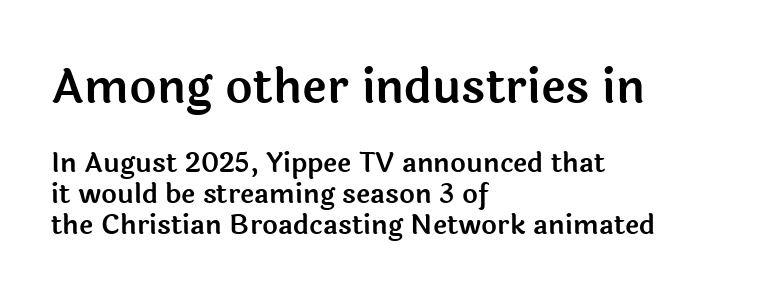
The image shows 47 px sans-serif type, upright; set left-aligned, tight line spacing (1.14x), normal letter spacing, not underlined; the first (top) block is 1.74x larger; a medium x-height.
